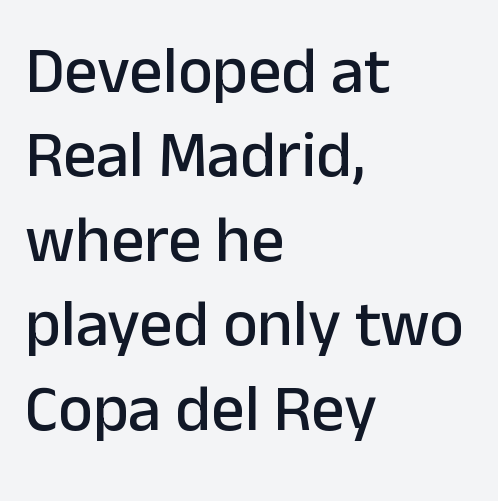
The image shows 66 px sans-serif type, upright; set left-aligned, normal line spacing (1.28x), normal letter spacing, not underlined; low stroke contrast and a medium x-height.
